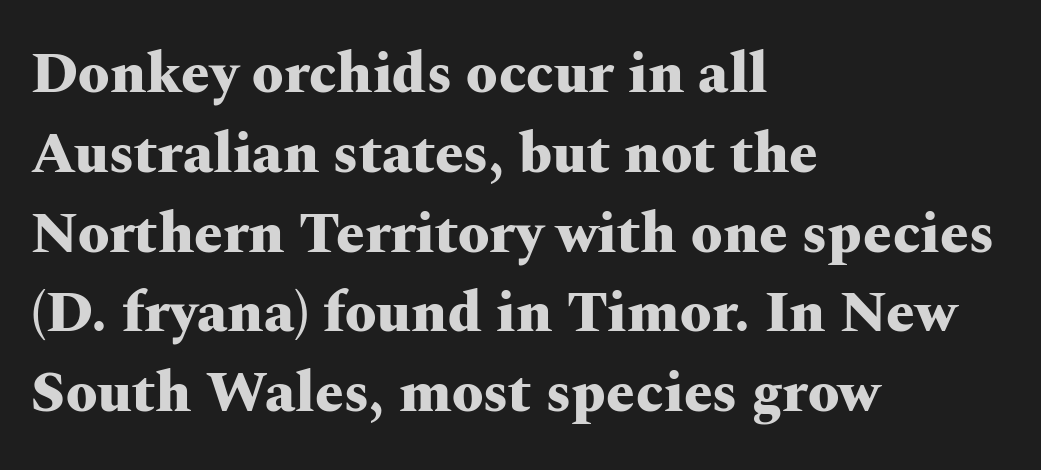
Every character sits straight up, as roman type does. Decoration check: the copy has no underline. Summary of weight: heavy, a full bold. Each letter keeps its own natural width here, so spacing adapts to shape.
